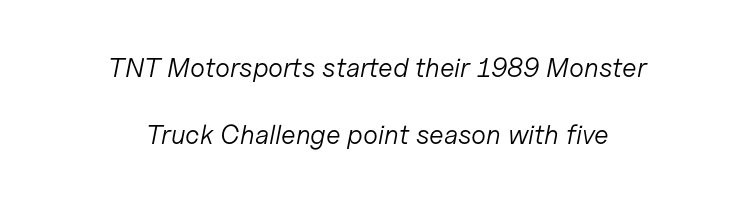
The image shows 27 px text type, italic (leaning right); set centered, loose line spacing (2.48x), normal letter spacing, not underlined.
